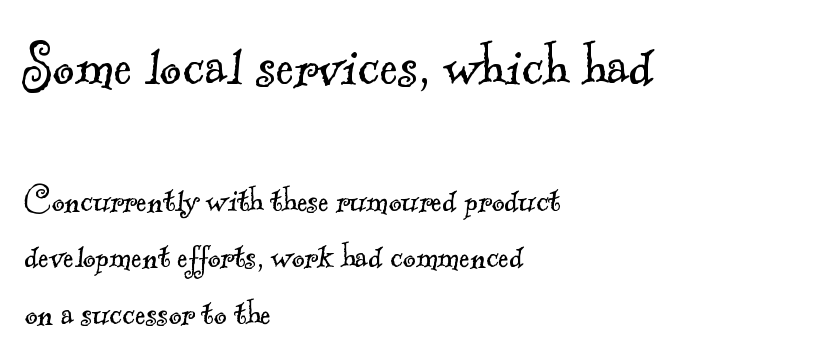
Q: Is the text bold? A: No.
Q: Is the typeface a serif or a sans-serif typeface? A: Serif.
Q: Is the text underlined? A: No.
Q: How is the paragraph aligned? A: Left-aligned.
Q: Is the spacing between letters normal or unusually wide? A: Normal.
Q: Is the spacing between lines tight, normal or loose? A: Normal.
Q: Which block of text is set in a larger size, the first (top) or the second (bottom)? A: The first (top) one.
Q: Width (condensed, normal, or wide)? A: Normal.
Q: x-height? A: Small.
Q: Monospaced? A: No.
